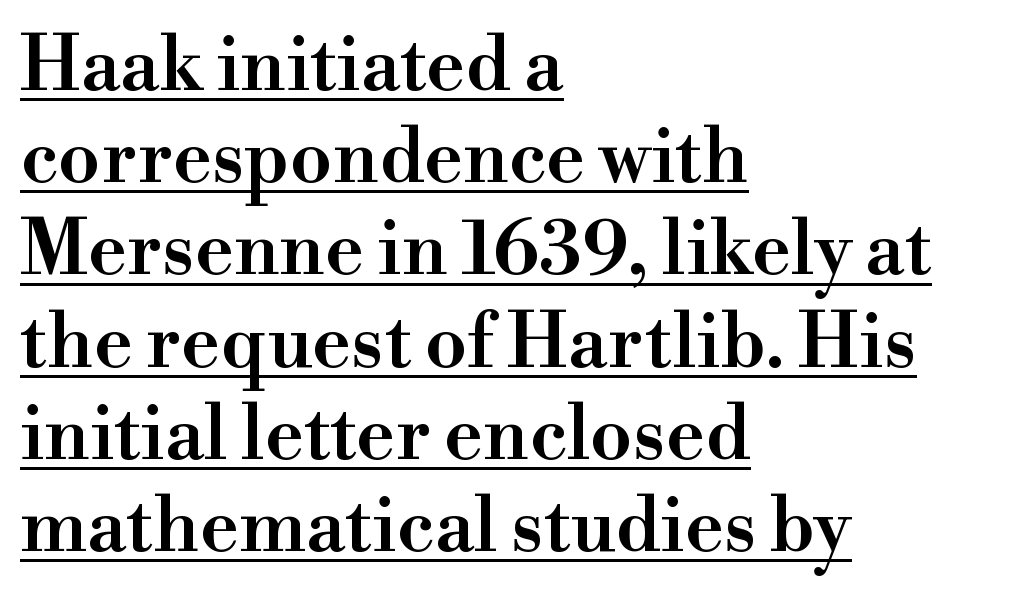
The image shows 75 px semibold serif type, upright; set left-aligned, line spacing 1.23x, normal letter spacing, underlined; high stroke contrast and a small x-height.
